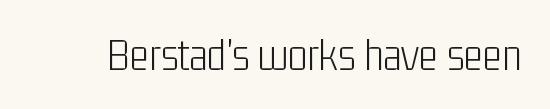
You can tell from the bare stems that sans-serif type was used. Stems here are at most as thick as an everyday book face. Italic: no, the glyphs are upright roman. Honestly, there is no underline to notice here at all.
